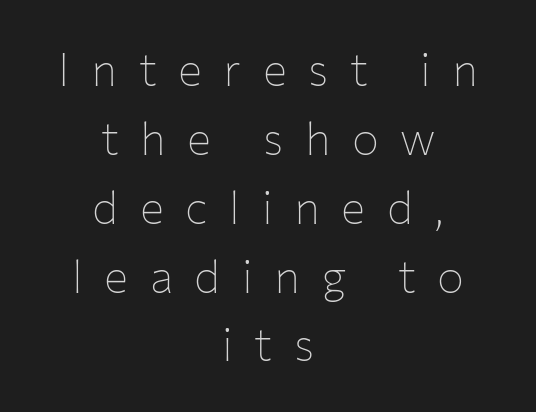
{"serif": "no", "italic": "no", "bold": "no", "weight": "thin", "width": "normal", "stroke_contrast": "low", "x_height": "medium", "monospaced": "no", "underline": "no", "align": "center", "line_spacing": "normal", "line_spacing_ratio": 1.53, "letter_spacing": "wide", "letter_spacing_em": 0.48, "glyph_px": 45}
